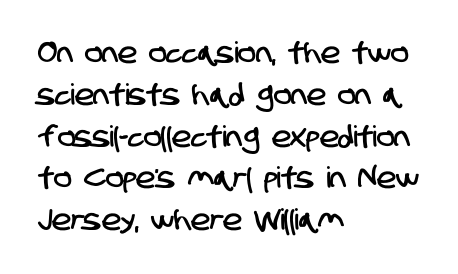
{"serif": "no", "width": "condensed", "stroke_contrast": "low", "x_height": "large", "monospaced": "no", "underline": "no", "align": "left", "line_spacing": "normal", "line_spacing_ratio": 1.44, "letter_spacing": "normal", "letter_spacing_em": 0.0, "glyph_px": 29}
